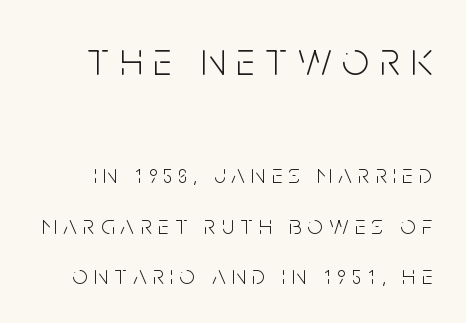
{"serif": "no", "italic": "no", "bold": "no", "weight": "light", "width": "condensed", "stroke_contrast": "low", "x_height": "large", "monospaced": "no", "underline": "no", "line_spacing_ratio": 1.88, "letter_spacing": "wide", "letter_spacing_em": 0.23, "larger_block": "first", "size_ratio": 1.74, "glyph_px": 47}
